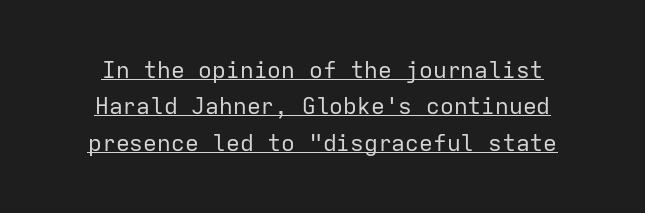
{"italic": "no", "bold": "no", "underline": "yes", "line_spacing": "normal", "line_spacing_ratio": 1.58, "letter_spacing": "normal", "letter_spacing_em": 0.0, "glyph_px": 23}
